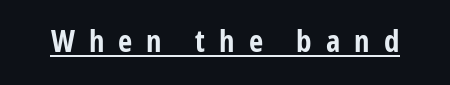
To sum up the face: it is a sans, with no serifs. Looks like regular typesetting: each glyph gets only the width it needs. Bold? Absolutely — the strokes are thick and heavy. Loose tracking; the words dissolve into strings of separated letters. A rule runs beneath these lines of type.
